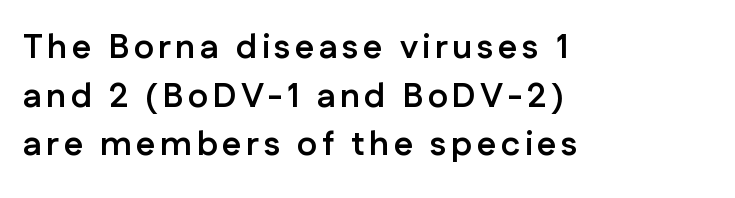
{"serif": "no", "italic": "no", "bold": "yes", "weight": "semibold", "width": "normal", "stroke_contrast": "low", "x_height": "medium", "monospaced": "no", "underline": "no", "align": "left", "line_spacing": "normal", "line_spacing_ratio": 1.43, "glyph_px": 34}
